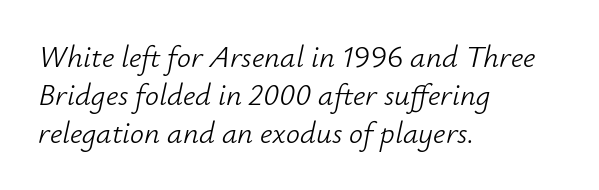
{"italic": "yes", "lean": "right", "slant_degrees": 12, "bold": "no", "weight": "light", "width": "normal", "stroke_contrast": "low", "x_height": "small", "monospaced": "no", "underline": "no", "align": "left", "line_spacing_ratio": 1.22, "letter_spacing": "normal", "letter_spacing_em": 0.0, "glyph_px": 31}
